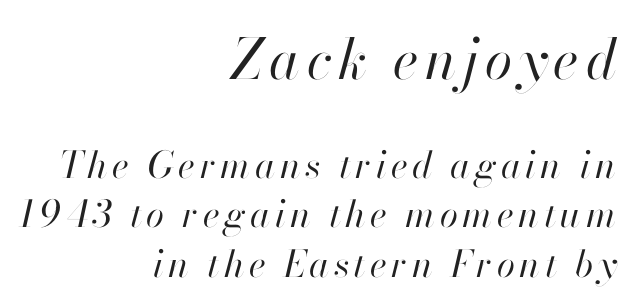
{"italic": "yes", "lean": "right", "slant_degrees": 13, "bold": "no", "weight": "regular", "width": "normal", "stroke_contrast": "high", "x_height": "small", "monospaced": "no", "underline": "no", "align": "right", "line_spacing": "normal", "line_spacing_ratio": 1.34, "larger_block": "first", "size_ratio": 1.51, "glyph_px": 56}
